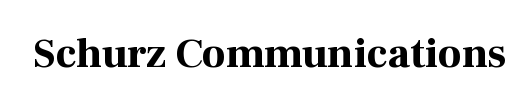
Q: Is the text bold? A: Yes.
Q: Is the text italic (slanted)? A: No, it is upright.
Q: Is the typeface a serif or a sans-serif typeface? A: Serif.
Q: Is the text underlined? A: No.
Q: Is the spacing between letters normal or unusually wide? A: Normal.
Q: Width (condensed, normal, or wide)? A: Normal.
Q: Stroke contrast? A: High.
Q: x-height? A: Medium.
Q: Monospaced? A: No.
